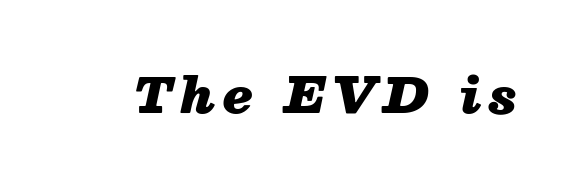
The image shows 48 px heavy type, italic (leaning right); set not underlined; medium stroke contrast and a medium x-height.
